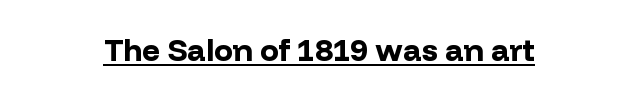
The typeface chosen for these lines omits serifs. You can see a thin bar hugging the bottom of the glyphs. The letters advance in unequal steps, a hallmark of proportional type. These lines keep a tight, regular rhythm from letter to letter. As a designer I'd log this as weight 700, bold. When letters stand straight like this, we call the style roman or upright.
